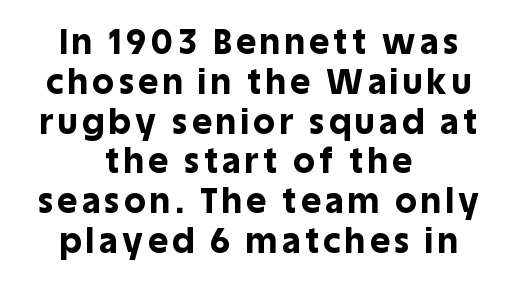
Q: Is the text bold? A: Yes.
Q: Is the text italic (slanted)? A: No, it is upright.
Q: Is the typeface a serif or a sans-serif typeface? A: Sans-serif.
Q: Is the text underlined? A: No.
Q: How is the paragraph aligned? A: Centered.
Q: Width (condensed, normal, or wide)? A: Normal.
Q: x-height? A: Large.
Q: Monospaced? A: No.
